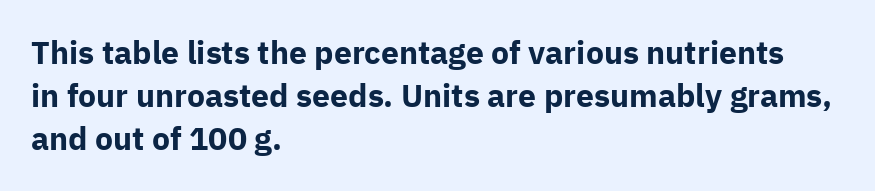
Letter spacing: default. One-word summary of the alignment: left. Heavy-handed strokes throughout: this text is bold. Decoration check: the copy has no underline. Characters remain perfectly vertical along every line. The passage shown stacks its lines at a standard gap.
